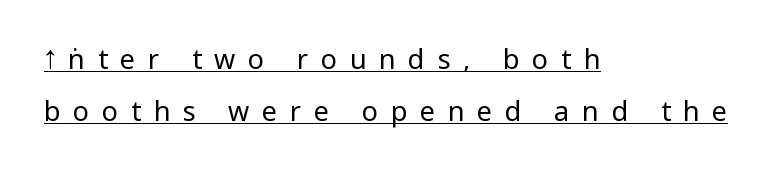
The image shows 27 px text type, upright; set left-aligned, loose line spacing (1.94x), unusually wide letter spacing (+0.47 em), underlined.
